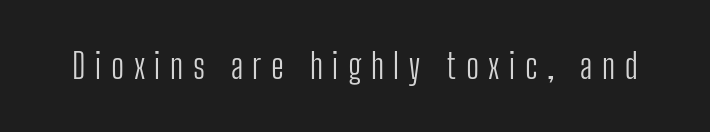
The image shows 34 px light, condensed sans-serif type, upright; set unusually wide letter spacing (+0.28 em), not underlined; low stroke contrast and a medium x-height.
